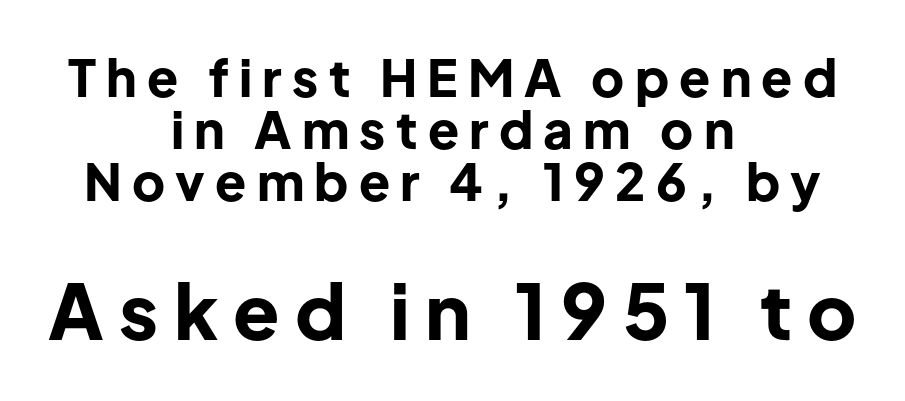
The baseline area is clear. Looks like regular typesetting: each glyph gets only the width it needs. Alignment: centered. The glyphs have the mass of a bold cut.
